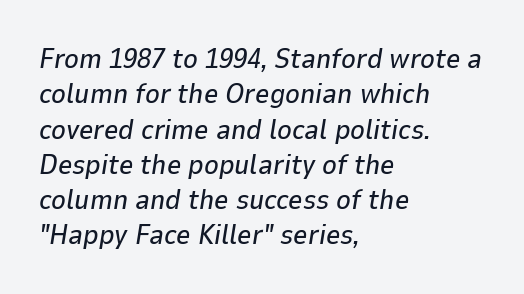
The letters are slanted; this is an italic face. Short and long lines alike share a common starting point at left. A typesetter would call this leading conventional body-copy spacing. Type without underlining. Character widths vary here, with narrow letters taking less room than wide ones. Students, note that the glyphs here touch the page at normal intervals.
